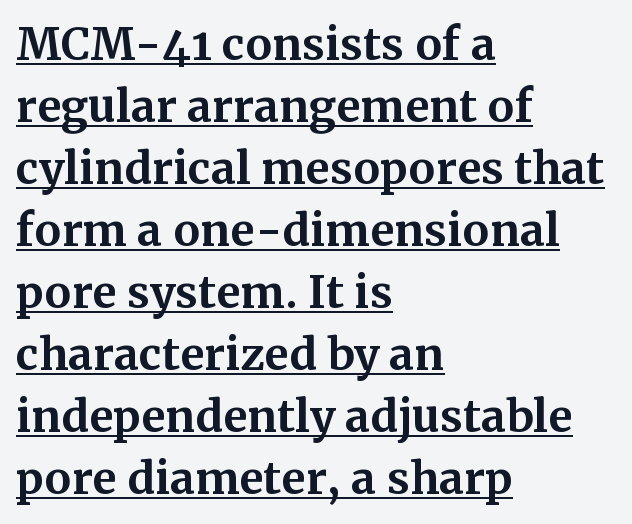
{"serif": "yes", "italic": "no", "bold": "yes", "weight": "bold", "width": "normal", "stroke_contrast": "medium", "x_height": "medium", "monospaced": "no", "underline": "yes", "align": "left", "line_spacing": "normal", "line_spacing_ratio": 1.41, "letter_spacing": "normal", "letter_spacing_em": 0.0, "glyph_px": 44}
